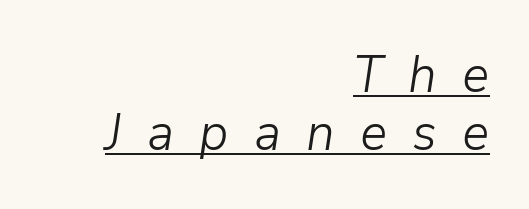
{"italic": "yes", "lean": "right", "slant_degrees": 9, "bold": "no", "weight": "light", "width": "normal", "stroke_contrast": "low", "x_height": "medium", "monospaced": "no", "underline": "yes", "align": "right", "line_spacing": "tight", "line_spacing_ratio": 1.14, "letter_spacing": "wide", "letter_spacing_em": 0.49, "glyph_px": 51}
